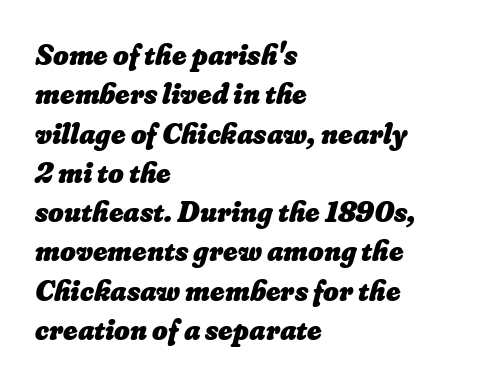
Descender tails drop into unmarked territory. The rows are spaced the way most documents space them. Left-aligned paragraph, ragged on the right. The rendering uses natural spacing where letterforms have individual widths.
